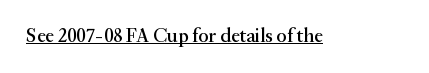
The letters stand upright; this is a roman face. Tracking here is standard; glyphs follow each other at the usual distance. Descenders here cross a horizontal rule under the line.
